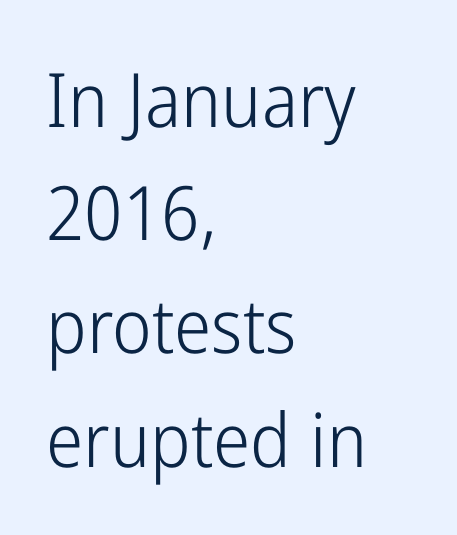
Unlike a traditional serif, this face leaves its strokes unadorned. The lettering stays uniformly vertical, giving the passage a roman look. Horizontal bands of white between lines are of average thickness. The letters look calm and open, with moderate or lighter stems. A classic flush-left, rag-right setting is used for this passage. Students, note that the glyphs here touch the page at normal intervals.
